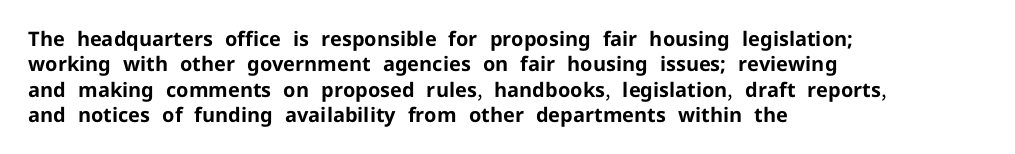
The image shows 20 px bold type, upright; set left-aligned, normal line spacing (1.27x), normal letter spacing, not underlined.
